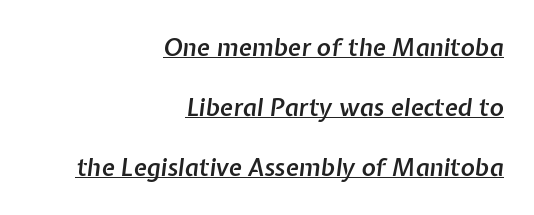
Q: Is the text bold? A: Semi-bold.
Q: Is the text italic (slanted)? A: Yes, it leans right by about 7 degrees.
Q: Is the text underlined? A: Yes.
Q: How is the paragraph aligned? A: Right-aligned.
Q: Is the spacing between letters normal or unusually wide? A: Normal.
Q: Is the spacing between lines tight, normal or loose? A: Loose.
